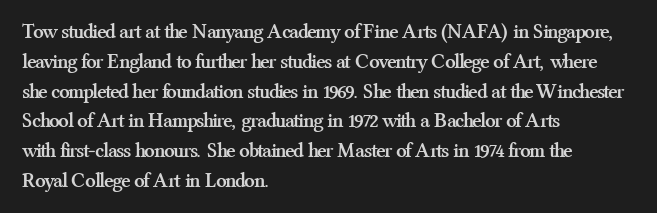
The image shows 21 px bold type, upright; set left-aligned, normal line spacing (1.42x), normal letter spacing, not underlined.
